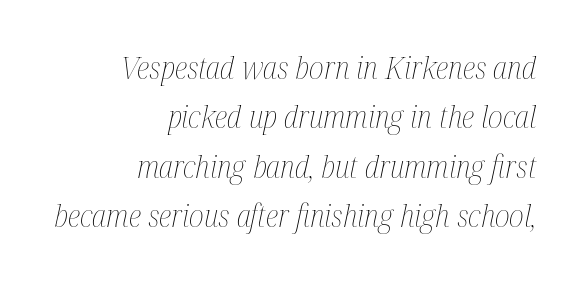
Has an underline been added? It has not. Layout note: lines flush right. The rendering uses natural spacing where letterforms have individual widths. The vertical gap from one line to the next is medium. Letters have the restrained weight of plain body copy at most.
